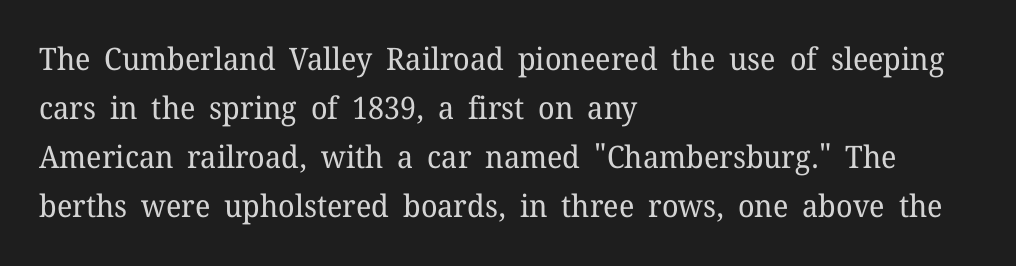
A typesetter would call this zero additional tracking. No chunkiness to these letters — they're not bold. Leftover space on each line is placed entirely after the last word. The face used here is proportionally spaced, like ordinary book or web type.
